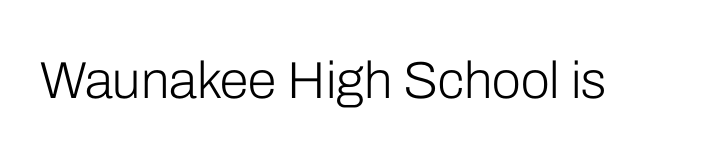
A bare baseline throughout the passage. No heavy texture on the line: the type isn't bold. The axis of the letterforms is exactly vertical. Is this a sans? Yes — the strokes have no serifs.
